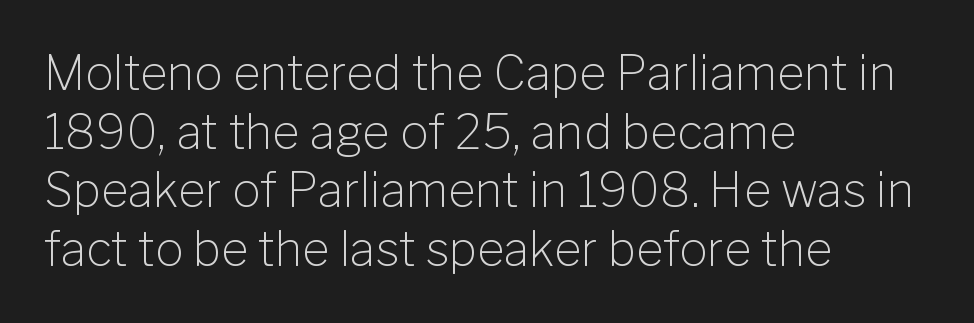
Here the glyphs are tracked normally, forming tight word shapes. Is this a fixed-width face? No — the glyphs have proportional, varying widths. Heaviness? Minimal to ordinary, like unemphasized prose. Reading down the column, the eye jumps a familiar distance to each next line.
